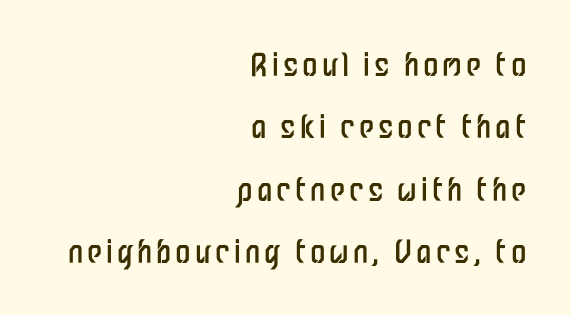
Q: Is the text bold? A: No.
Q: Is the text italic (slanted)? A: No, it is upright.
Q: Is the typeface a serif or a sans-serif typeface? A: Sans-serif.
Q: Is the text underlined? A: No.
Q: How is the paragraph aligned? A: Right-aligned.
Q: Is the spacing between lines tight, normal or loose? A: Loose.
Q: Width (condensed, normal, or wide)? A: Condensed.
Q: Stroke contrast? A: Low.
Q: x-height? A: Medium.
Q: Monospaced? A: No.
